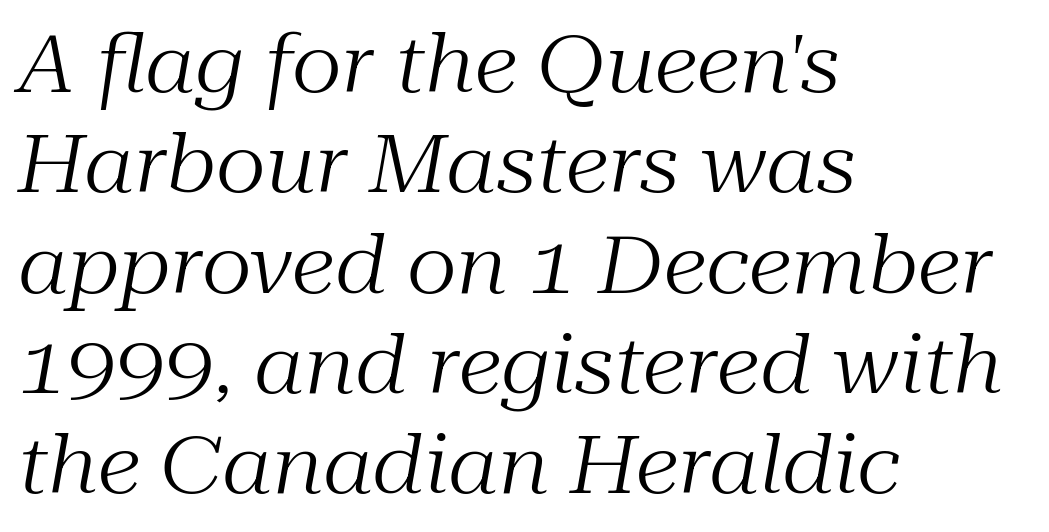
The image shows 79 px regular-weight serif type, italic (leaning right); set left-aligned, normal line spacing (1.27x), normal letter spacing, not underlined; medium stroke contrast and a medium x-height.
